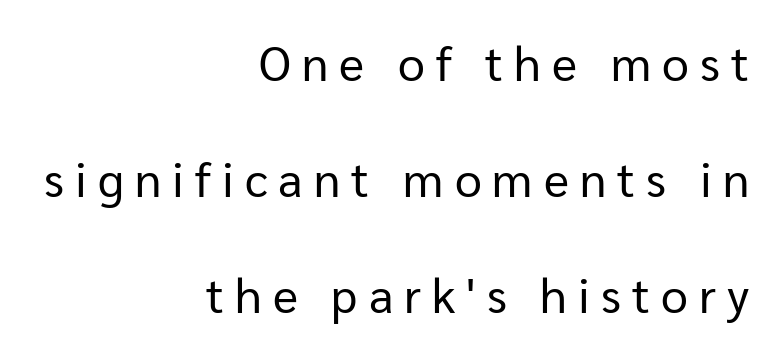
{"serif": "no", "italic": "no", "bold": "no", "weight": "regular", "width": "normal", "stroke_contrast": "low", "x_height": "medium", "monospaced": "no", "underline": "no", "align": "right", "line_spacing": "loose", "line_spacing_ratio": 2.42, "letter_spacing": "wide", "letter_spacing_em": 0.23, "glyph_px": 48}
